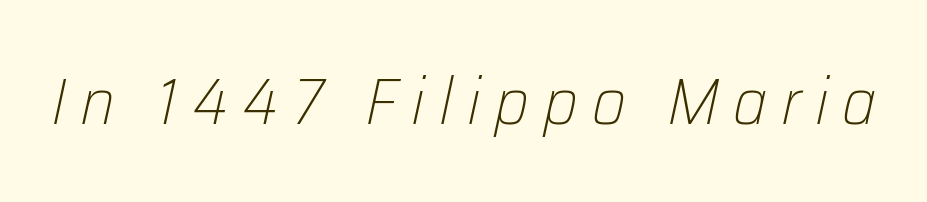
{"italic": "yes", "lean": "right", "slant_degrees": 12, "bold": "no", "weight": "light", "width": "normal", "stroke_contrast": "low", "x_height": "medium", "monospaced": "no", "underline": "no", "letter_spacing": "wide", "letter_spacing_em": 0.21, "glyph_px": 66}
